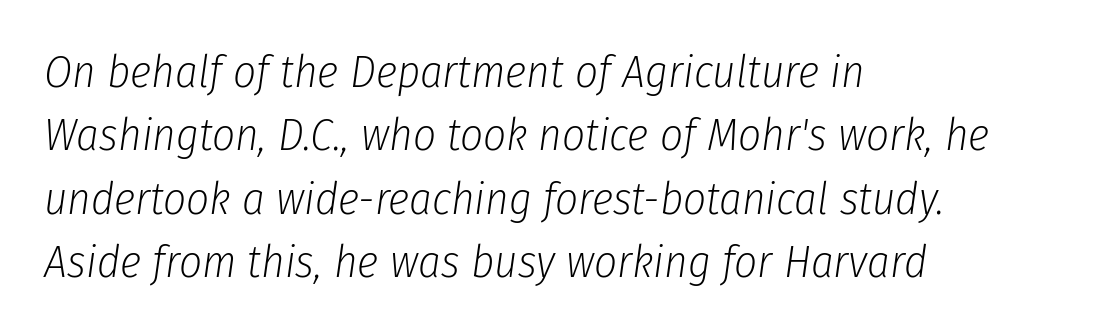
{"italic": "yes", "lean": "right", "slant_degrees": 8, "bold": "no", "weight": "light", "width": "condensed", "stroke_contrast": "low", "x_height": "medium", "monospaced": "no", "underline": "no", "align": "left", "line_spacing": "normal", "line_spacing_ratio": 1.41, "letter_spacing": "normal", "letter_spacing_em": 0.0, "glyph_px": 45}
